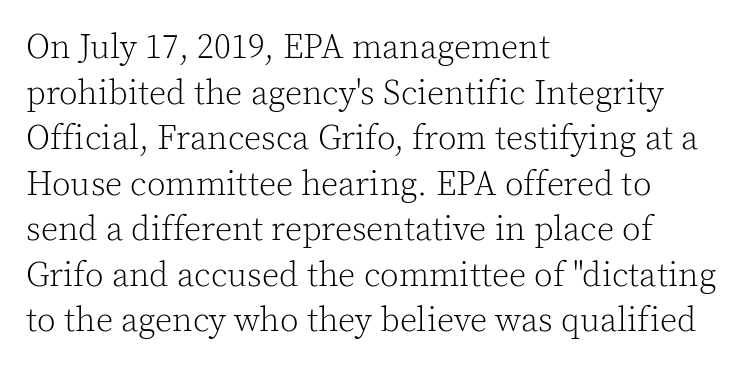
The image shows 34 px light serif type, upright; set left-aligned, normal line spacing (1.34x), normal letter spacing, not underlined; a medium x-height.
